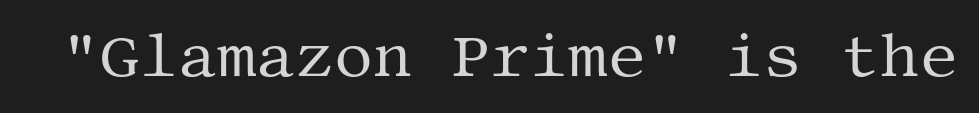
The letterforms sit at book weight or below. The passage shown is not underscored anywhere. The typography opts for an upright posture over an oblique one. No extra tracking has been applied to these lines.
